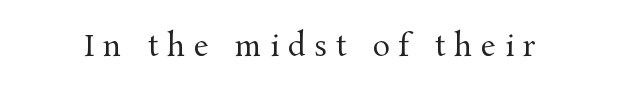
The image shows 29 px regular-weight serif type, upright; set unusually wide letter spacing (+0.3 em), not underlined; medium stroke contrast and a medium x-height.
